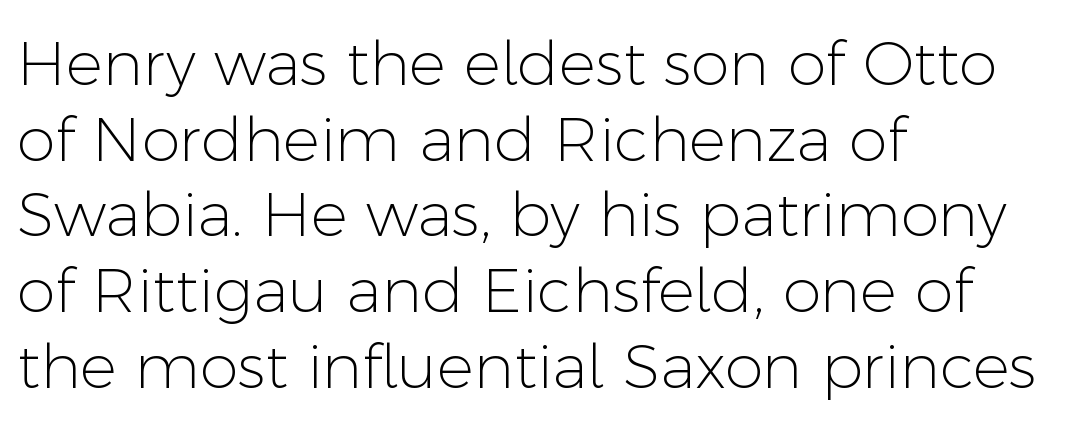
{"serif": "no", "italic": "no", "bold": "no", "weight": "light", "width": "normal", "stroke_contrast": "low", "x_height": "medium", "monospaced": "no", "underline": "no", "align": "left", "line_spacing_ratio": 1.22, "letter_spacing": "normal", "letter_spacing_em": 0.0, "glyph_px": 62}
